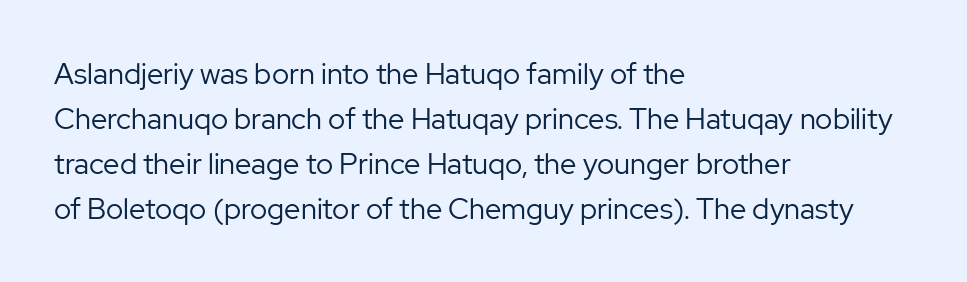
{"serif": "no", "italic": "no", "bold": "no", "weight": "regular", "width": "normal", "stroke_contrast": "low", "x_height": "medium", "monospaced": "no", "underline": "no", "align": "left", "line_spacing": "normal", "line_spacing_ratio": 1.55, "letter_spacing": "normal", "letter_spacing_em": 0.0, "glyph_px": 29}
